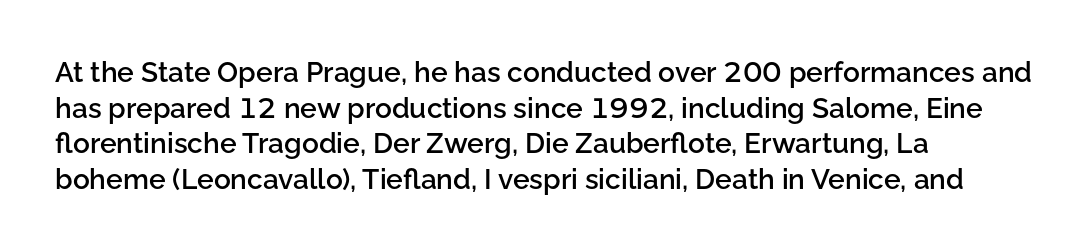
{"serif": "no", "italic": "no", "bold": "semi", "weight": "semibold", "width": "normal", "stroke_contrast": "low", "x_height": "medium", "monospaced": "no", "underline": "no", "align": "left", "line_spacing": "normal", "line_spacing_ratio": 1.27, "letter_spacing": "normal", "letter_spacing_em": 0.0, "glyph_px": 28}
